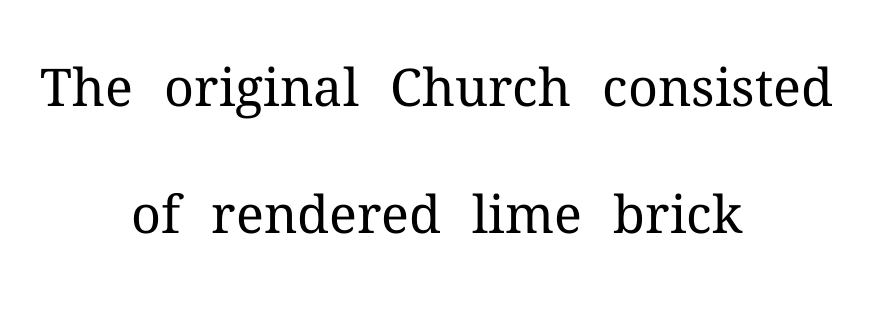
Q: Is the text bold? A: No.
Q: Is the text italic (slanted)? A: No, it is upright.
Q: Is the typeface a serif or a sans-serif typeface? A: Serif.
Q: Is the text underlined? A: No.
Q: How is the paragraph aligned? A: Centered.
Q: Is the spacing between letters normal or unusually wide? A: Normal.
Q: Is the spacing between lines tight, normal or loose? A: Loose.
Q: Width (condensed, normal, or wide)? A: Normal.
Q: Stroke contrast? A: Medium.
Q: x-height? A: Medium.
Q: Monospaced? A: No.
